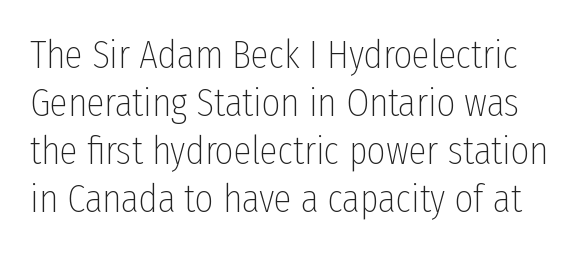
The image shows 40 px thin, condensed sans-serif type, upright; set line spacing 1.2x, normal letter spacing, not underlined; low stroke contrast and a medium x-height.
